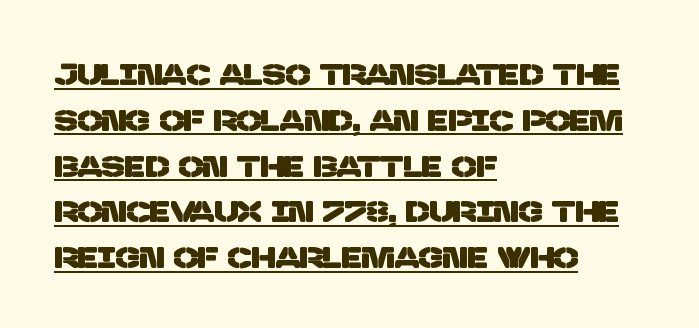
Alignment: flush left. Glyph-to-glyph distance matches everyday printed text. Underline: present. The rendering shows plain stroke endings on the letterforms — a sans-serif design. The space between consecutive lines is moderate.
